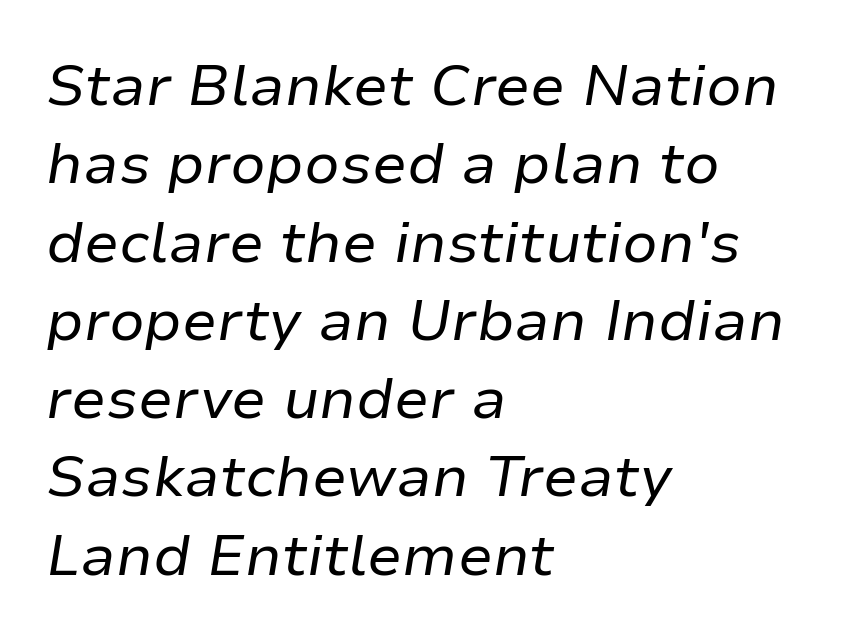
{"italic": "yes", "lean": "right", "slant_degrees": 9, "bold": "no", "weight": "regular", "width": "normal", "stroke_contrast": "low", "x_height": "medium", "monospaced": "no", "underline": "no", "align": "left", "line_spacing": "normal", "line_spacing_ratio": 1.35, "letter_spacing": "normal", "letter_spacing_em": 0.0, "glyph_px": 58}
